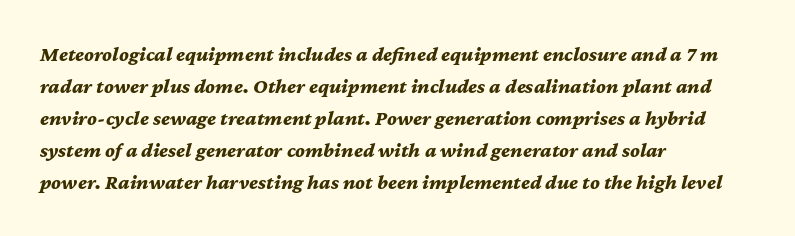
Q: Is the text bold? A: Yes.
Q: Is the text italic (slanted)? A: Yes, it leans right by about 12 degrees.
Q: Is the text underlined? A: No.
Q: How is the paragraph aligned? A: Left-aligned.
Q: Is the spacing between letters normal or unusually wide? A: Normal.
Q: Is the spacing between lines tight, normal or loose? A: Normal.
